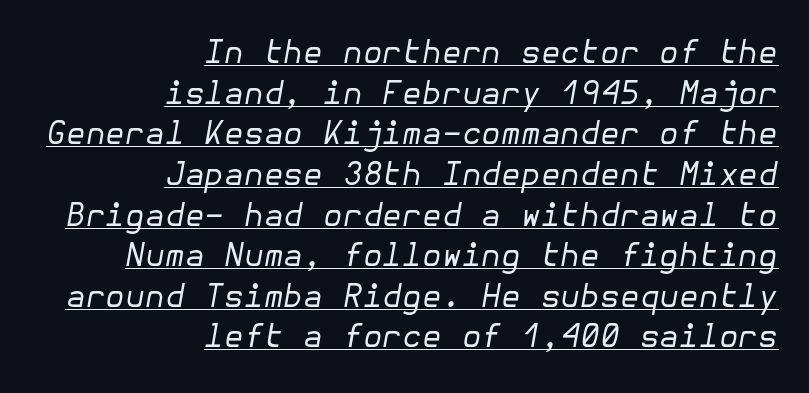
{"italic": "yes", "lean": "right", "slant_degrees": 10, "bold": "no", "weight": "regular", "width": "normal", "stroke_contrast": "low", "x_height": "medium", "underline": "yes", "align": "right", "line_spacing": "normal", "line_spacing_ratio": 1.27, "letter_spacing": "normal", "letter_spacing_em": 0.0, "glyph_px": 32}
